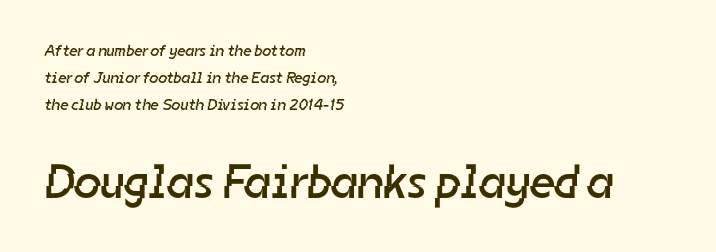
Character size in the trailing block exceeds that of the leading block. Serif or sans? Sans — the stroke terminals are bare. Each letter keeps its own natural width here, so spacing adapts to shape. The rendering keeps characters at their native spacing.
